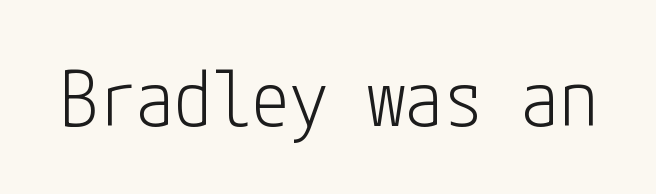
Has an underline been added? It has not. Spacing between characters is what you'd get straight out of the box. These lines are composed in type without serifs. Notice how the stems are strictly vertical — no italics here. This is not heavy type; no bold has been used.
